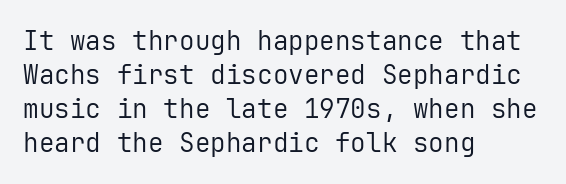
The image shows 26 px text type, upright; set left-aligned, normal line spacing (1.31x), normal letter spacing, not underlined.
